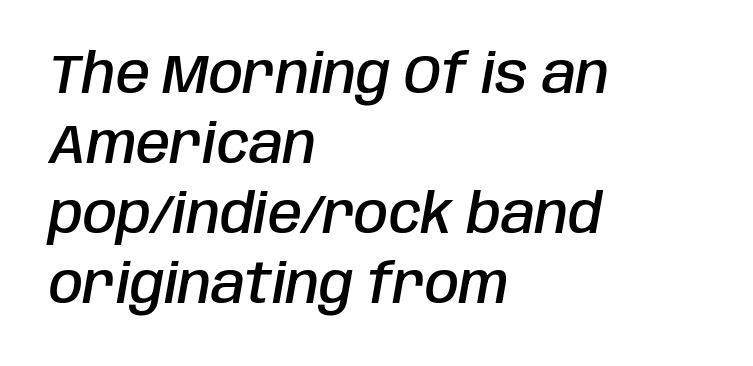
The face used here is proportionally spaced, like ordinary book or web type. The specimen reads as italic at a glance. Weight: semibold (demi). This sample keeps an unexceptional amount of space between lines.
